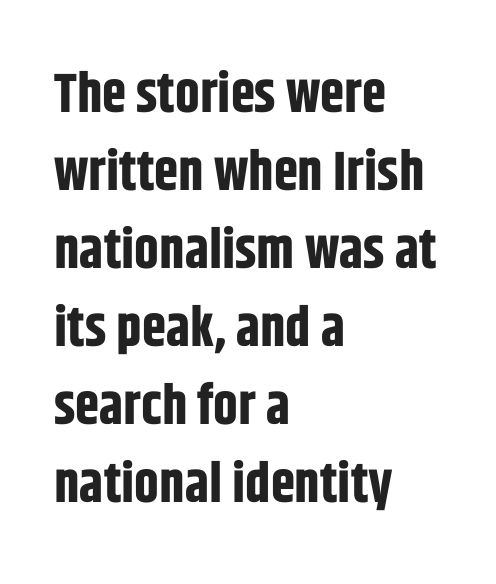
The ragged edge is on the right, which tells us the setting is flush left. Unmarked baselines from the first word to the last. Strokes here are thick enough to call this a true bold. Standard letterfit; no display-style spreading of the glyphs. How would I describe the line gaps? Plain and ordinary.
